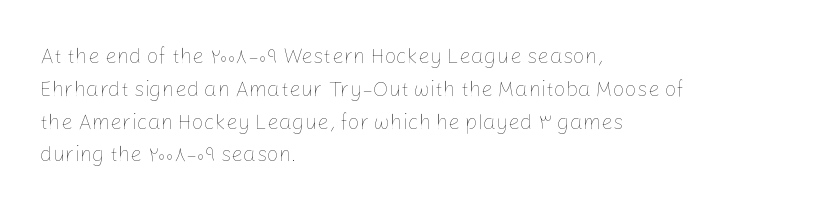
{"italic": "no", "bold": "no", "underline": "no", "align": "left", "line_spacing": "normal", "line_spacing_ratio": 1.56, "letter_spacing": "normal", "letter_spacing_em": 0.0, "glyph_px": 21}
